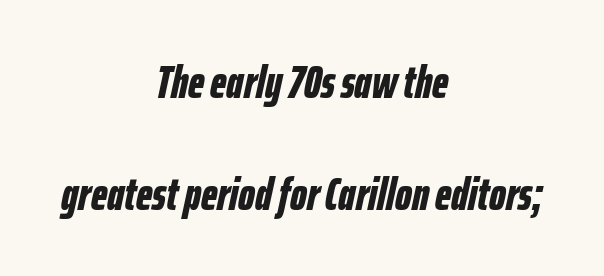
Q: Is the text bold? A: Yes.
Q: Is the text italic (slanted)? A: Yes, it leans right by about 12 degrees.
Q: Is the text underlined? A: No.
Q: How is the paragraph aligned? A: Centered.
Q: Is the spacing between letters normal or unusually wide? A: Normal.
Q: Is the spacing between lines tight, normal or loose? A: Loose.
Q: Width (condensed, normal, or wide)? A: Condensed.
Q: Stroke contrast? A: Low.
Q: x-height? A: Medium.
Q: Monospaced? A: No.
